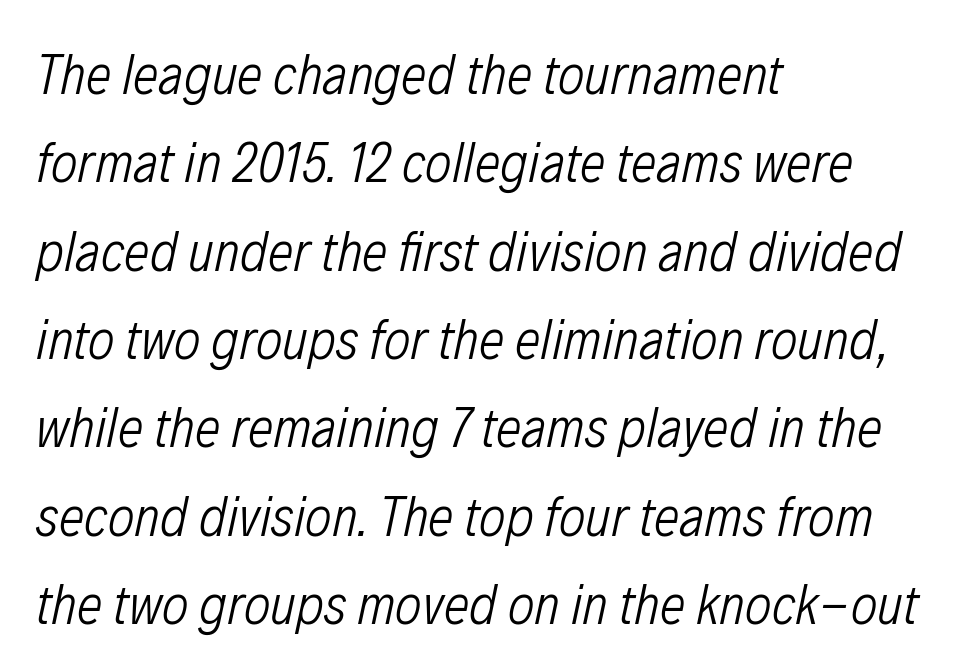
The passage shown is not underscored anywhere. Short note: letters normally spaced. The strokes are not fattened; the text isn't bold. Is the block centered? No — it sits flush against the left margin.
